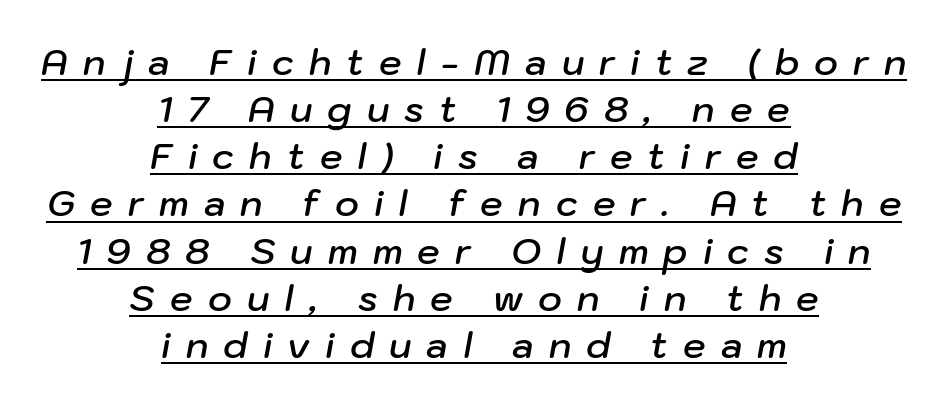
The specimen reads as italic at a glance. The paragraph shown floats in the horizontal middle. Do the characters align in a grid? No, the font is proportional. You could only call the tracking loose — the letters float apart. The face used here appears with an underline applied. In terms of leading, this rendering sits right in the middle.
